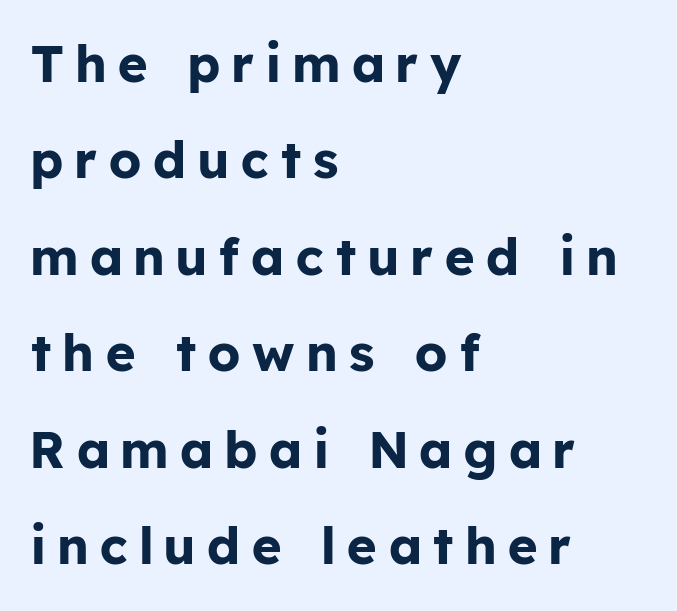
The image shows 51 px bold sans-serif type, upright; set left-aligned, line spacing 1.89x, unusually wide letter spacing (+0.24 em), not underlined; low stroke contrast and a medium x-height.
